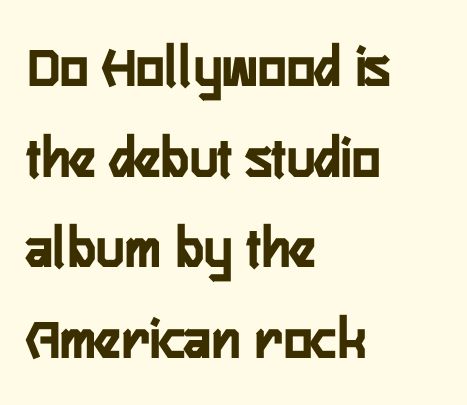
Each row of text sits above clean, open space. The letters are bold, with thick, heavy strokes. These lines are rendered in a variable-pitch font. Classification — sans serif. Reading down the column, the eye jumps a familiar distance to each next line. The font's upright variant was chosen for this text.
